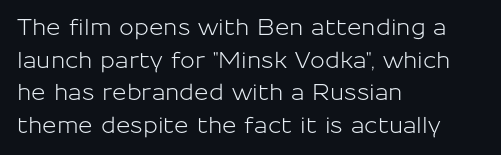
The image shows 22 px text type, upright; set left-aligned, normal line spacing (1.48x), normal letter spacing, not underlined.
